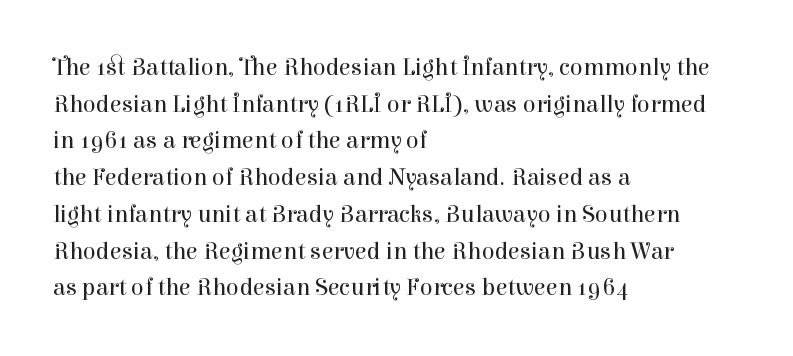
The image shows 24 px text type, upright; set left-aligned, normal line spacing (1.53x), normal letter spacing, not underlined.
